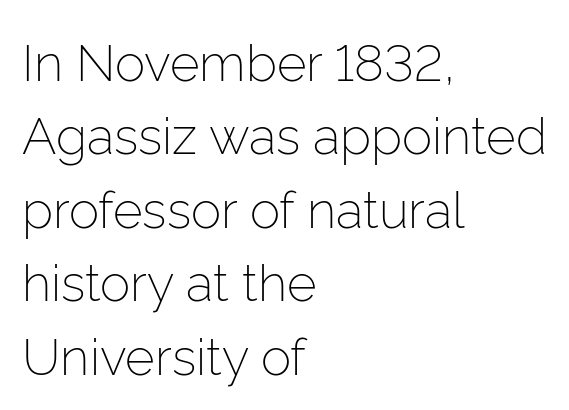
{"serif": "no", "italic": "no", "bold": "no", "weight": "light", "width": "normal", "stroke_contrast": "low", "x_height": "medium", "monospaced": "no", "underline": "no", "align": "left", "line_spacing": "normal", "line_spacing_ratio": 1.44, "letter_spacing": "normal", "letter_spacing_em": 0.0, "glyph_px": 51}
